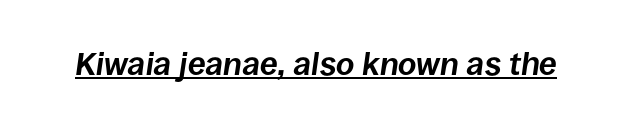
Q: Is the text bold? A: Yes.
Q: Is the text italic (slanted)? A: Yes, it leans right by about 8 degrees.
Q: Is the text underlined? A: Yes.
Q: Is the spacing between letters normal or unusually wide? A: Normal.
Q: Width (condensed, normal, or wide)? A: Normal.
Q: Stroke contrast? A: Low.
Q: x-height? A: Large.
Q: Monospaced? A: No.
